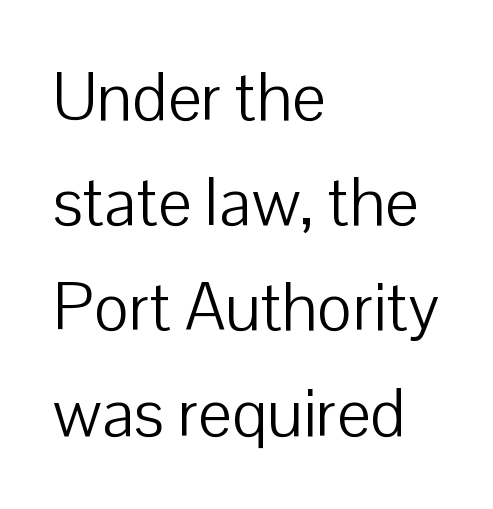
Line spacing here is normal. The passage shown is not bold in any degree. Every character sits straight up, as roman type does. The rendering anchors every line to the left-hand side.
